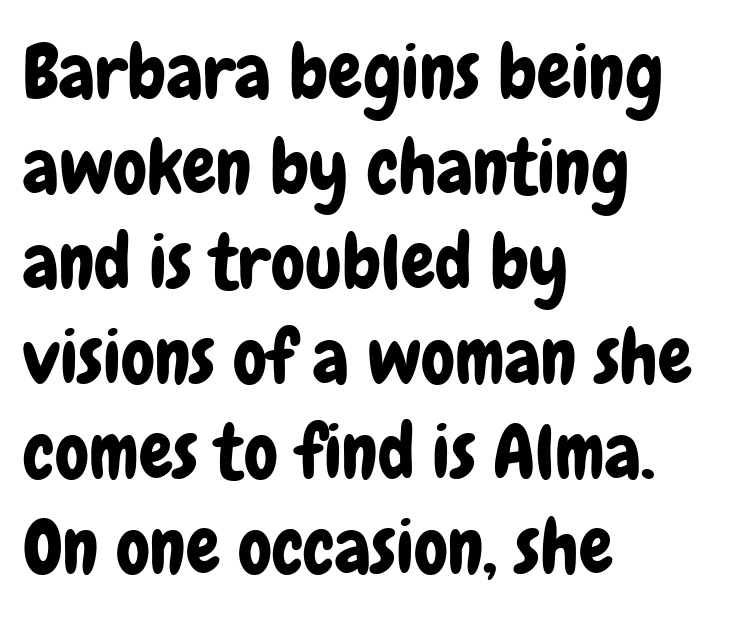
The image shows 76 px condensed sans-serif type, upright; set left-aligned, normal line spacing (1.25x), normal letter spacing, not underlined; low stroke contrast and a medium x-height.
